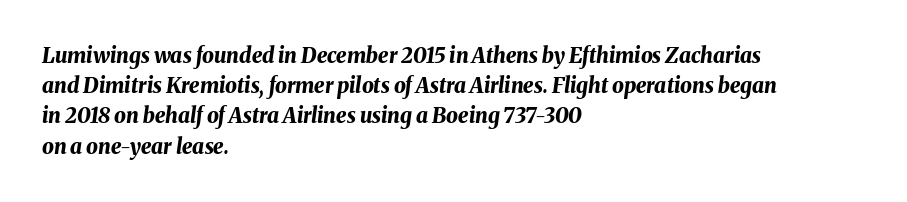
The letterforms sit shoulder to shoulder at normal distance. A dark, heavy texture on the line: the type is bold. Short and long lines alike share a common starting point at left. Baseline-to-baseline distance is the conventional proportion of letter height. The area under the type is left untouched.
